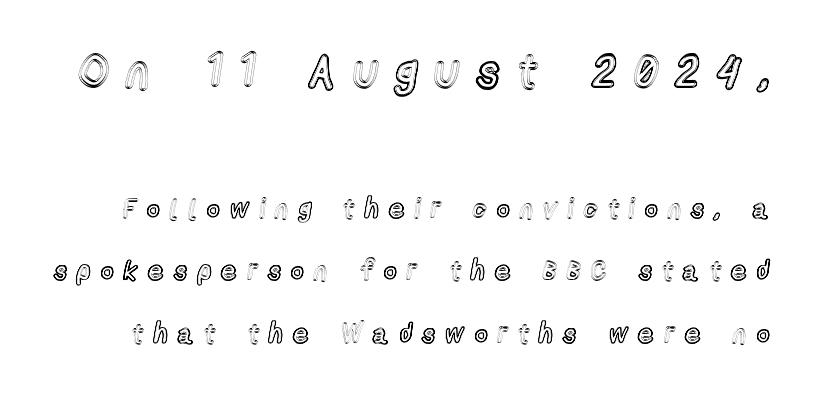
{"width": "condensed", "x_height": "medium", "monospaced": "no", "underline": "no", "line_spacing": "loose", "line_spacing_ratio": 2.32, "letter_spacing": "wide", "letter_spacing_em": 0.39, "larger_block": "first", "size_ratio": 1.74, "glyph_px": 47}
